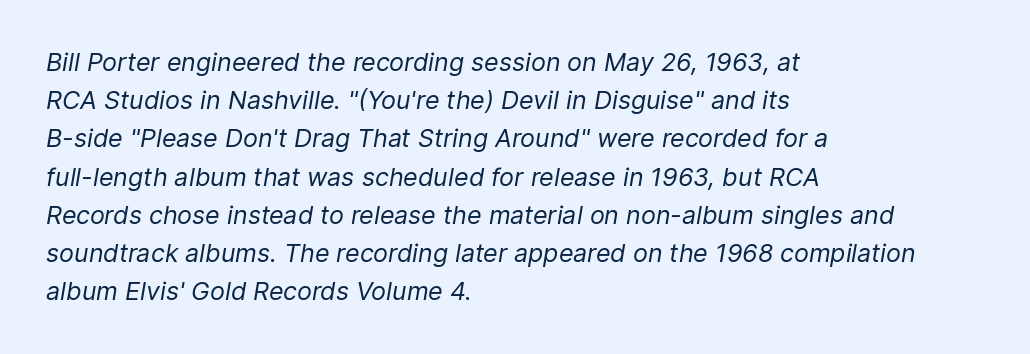
{"italic": "yes", "lean": "right", "slant_degrees": 9, "bold": "no", "underline": "no", "align": "left", "line_spacing": "normal", "line_spacing_ratio": 1.53, "letter_spacing": "normal", "letter_spacing_em": 0.0, "glyph_px": 25}
